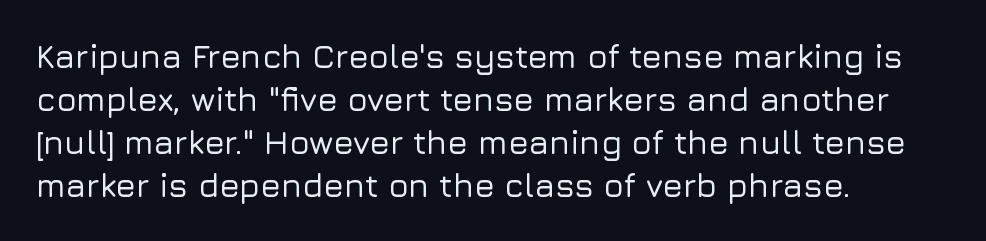
Q: Is the text italic (slanted)? A: No, it is upright.
Q: Is the typeface a serif or a sans-serif typeface? A: Sans-serif.
Q: Is the text underlined? A: No.
Q: How is the paragraph aligned? A: Left-aligned.
Q: Is the spacing between letters normal or unusually wide? A: Normal.
Q: Is the spacing between lines tight, normal or loose? A: Normal.
Q: Width (condensed, normal, or wide)? A: Normal.
Q: Stroke contrast? A: Low.
Q: x-height? A: Medium.
Q: Monospaced? A: No.
